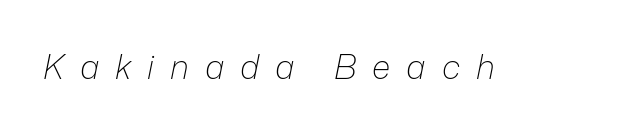
These glyphs show unthickened strokes, regular width or finer. This sample has the flowing, uneven cadence of proportional lettering. Does the lettering tilt? It does — this is italic. Look at the tracking — it's clearly loosened, letters drifting apart. Plain, unruled lines of type.
